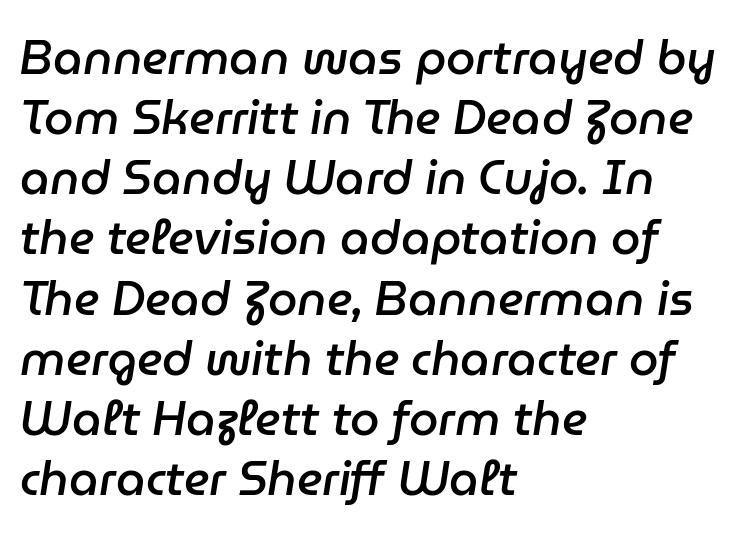
{"italic": "yes", "lean": "right", "slant_degrees": 9, "bold": "semi", "weight": "semibold", "width": "normal", "stroke_contrast": "low", "x_height": "medium", "monospaced": "no", "underline": "no", "align": "left", "line_spacing": "normal", "line_spacing_ratio": 1.28, "letter_spacing": "normal", "letter_spacing_em": 0.0, "glyph_px": 47}
